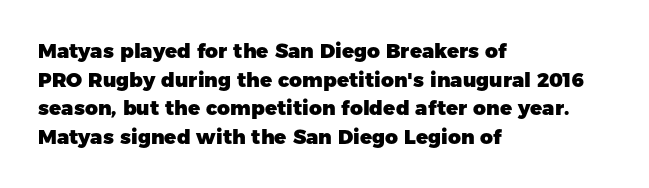
{"italic": "no", "bold": "yes", "underline": "no", "align": "left", "line_spacing": "normal", "line_spacing_ratio": 1.43, "letter_spacing": "normal", "letter_spacing_em": 0.0, "glyph_px": 20}
